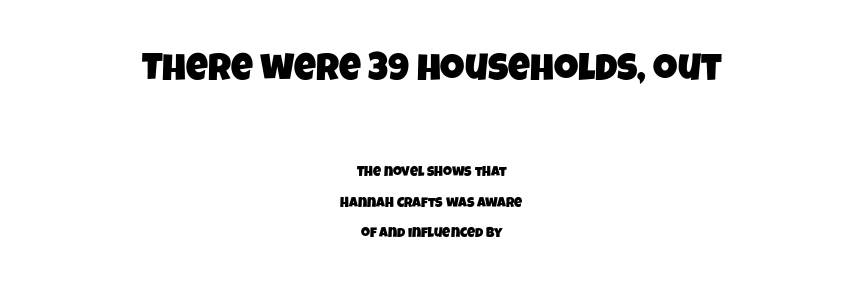
Loosely led — the rows are spread out. The block sitting higher on the canvas is the one with enlarged characters. Proportional: the letters do not fall into vertical columns. A bare baseline throughout the passage.
